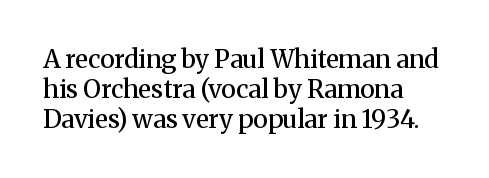
The rendering uses a semibold face; strokes are thickened but not to full bold. Horizontal alignment here is leftward, the default for most running prose. Nope, not italic — everything's standing straight. The letterforms sit shoulder to shoulder at normal distance.
